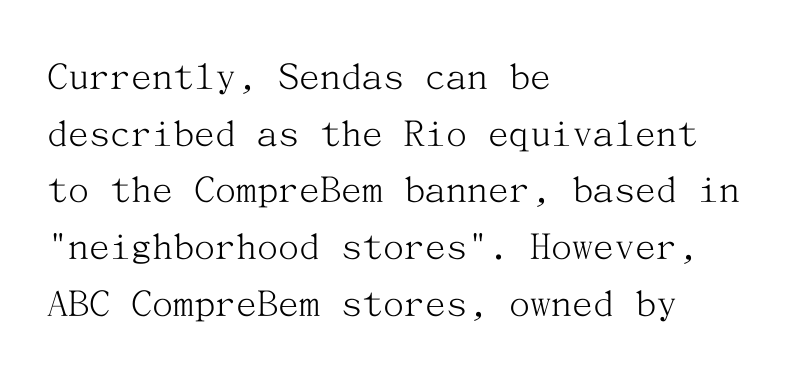
The type family on display is of the serif kind. Beneath every word, the page is bare. Horizontally, the lines are justified to the leading edge only. Every character sits straight up, as roman type does. The line-height multiplier appears to be the usual default.
